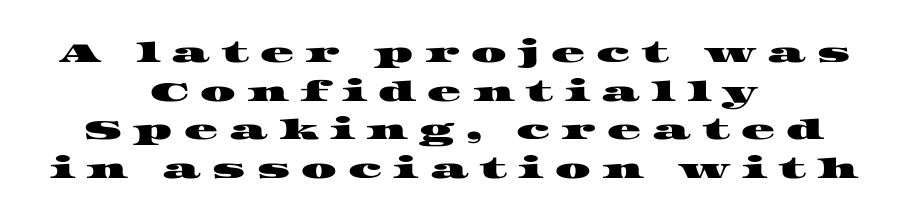
{"serif": "yes", "width": "wide", "stroke_contrast": "high", "x_height": "large", "monospaced": "no", "underline": "no", "align": "center", "line_spacing": "normal", "line_spacing_ratio": 1.38, "letter_spacing": "wide", "letter_spacing_em": 0.4, "glyph_px": 28}
